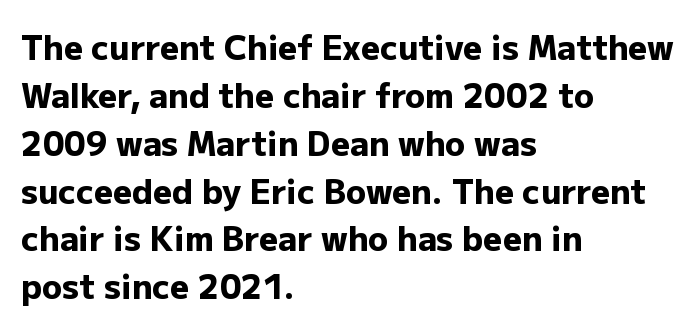
The image shows 33 px heavy sans-serif type, upright; set left-aligned, normal line spacing (1.45x), normal letter spacing, not underlined; low stroke contrast and a medium x-height.
